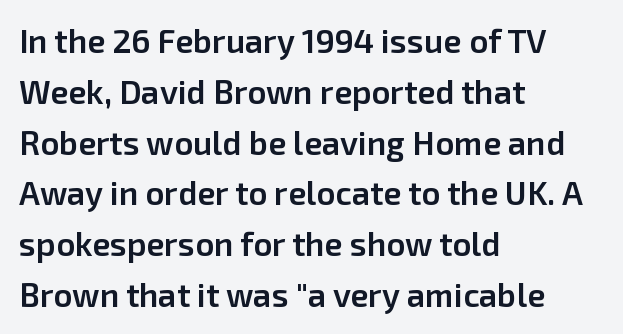
{"serif": "no", "italic": "no", "bold": "semi", "weight": "semibold", "width": "normal", "stroke_contrast": "low", "x_height": "medium", "monospaced": "no", "underline": "no", "align": "left", "line_spacing": "normal", "line_spacing_ratio": 1.54, "letter_spacing": "normal", "letter_spacing_em": 0.0, "glyph_px": 33}
